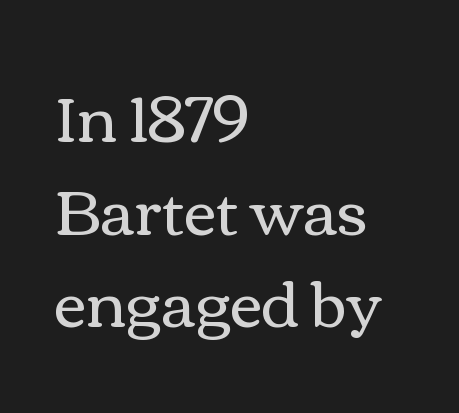
{"italic": "no", "bold": "no", "weight": "regular", "width": "wide", "stroke_contrast": "medium", "x_height": "medium", "monospaced": "no", "underline": "no", "align": "left", "line_spacing": "normal", "line_spacing_ratio": 1.47, "letter_spacing": "normal", "letter_spacing_em": 0.0, "glyph_px": 63}
